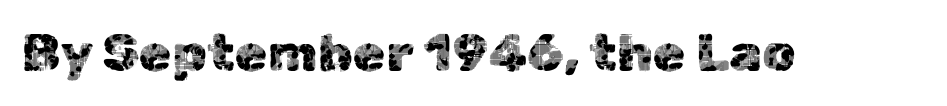
The image shows 53 px sans-serif type, upright; set normal letter spacing, not underlined; a medium x-height.
